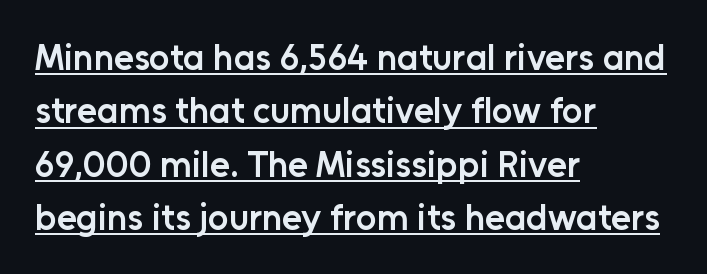
The image shows 36 px semibold sans-serif type, upright; set left-aligned, normal line spacing (1.48x), normal letter spacing, underlined; low stroke contrast and a medium x-height.
